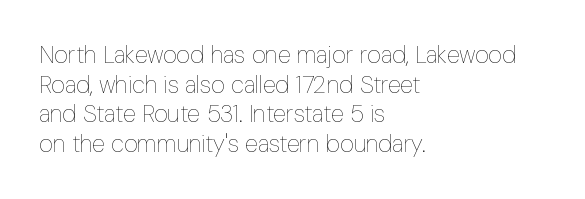
The image shows 24 px text type, upright; set left-aligned, line spacing 1.23x, normal letter spacing, not underlined.
